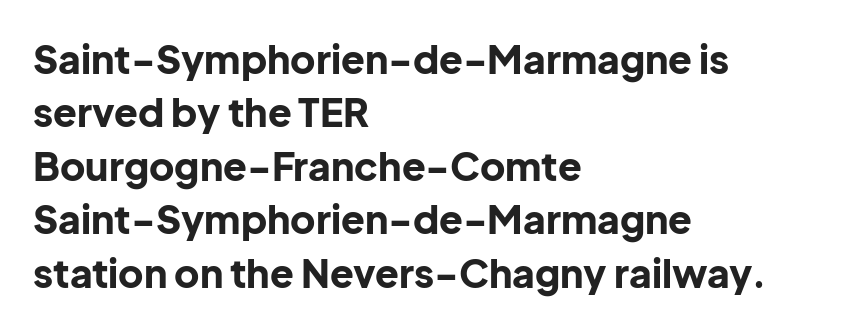
Q: Is the text bold? A: Yes.
Q: Is the text italic (slanted)? A: No, it is upright.
Q: Is the typeface a serif or a sans-serif typeface? A: Sans-serif.
Q: Is the text underlined? A: No.
Q: How is the paragraph aligned? A: Left-aligned.
Q: Is the spacing between letters normal or unusually wide? A: Normal.
Q: Is the spacing between lines tight, normal or loose? A: Normal.
Q: Width (condensed, normal, or wide)? A: Normal.
Q: Stroke contrast? A: Low.
Q: x-height? A: Medium.
Q: Monospaced? A: No.
